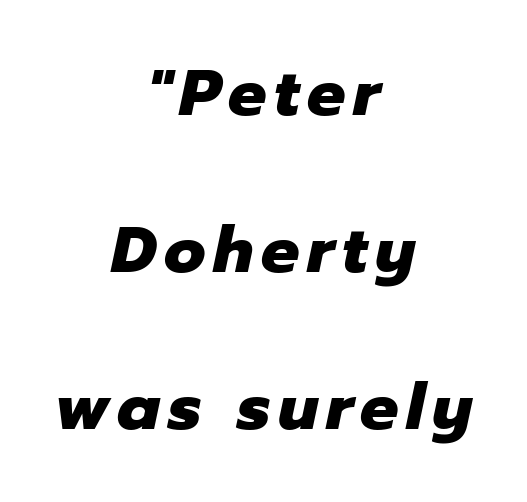
{"italic": "yes", "lean": "right", "slant_degrees": 12, "bold": "yes", "weight": "heavy", "width": "normal", "stroke_contrast": "low", "x_height": "medium", "monospaced": "no", "underline": "no", "align": "center", "line_spacing": "loose", "line_spacing_ratio": 2.45, "glyph_px": 64}
